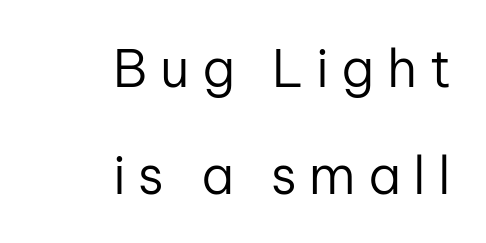
Q: Is the text bold? A: No.
Q: Is the text italic (slanted)? A: No, it is upright.
Q: Is the typeface a serif or a sans-serif typeface? A: Sans-serif.
Q: Is the text underlined? A: No.
Q: How is the paragraph aligned? A: Right-aligned.
Q: Is the spacing between letters normal or unusually wide? A: Unusually wide.
Q: Is the spacing between lines tight, normal or loose? A: Loose.
Q: Width (condensed, normal, or wide)? A: Normal.
Q: Stroke contrast? A: Low.
Q: x-height? A: Medium.
Q: Monospaced? A: No.
